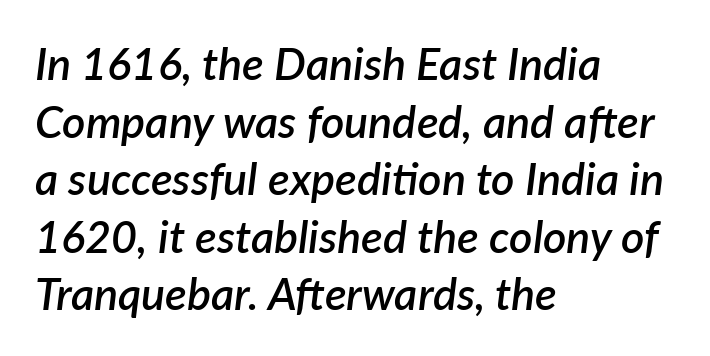
Q: Is the text bold? A: Semi-bold.
Q: Is the text italic (slanted)? A: Yes, it leans right by about 7 degrees.
Q: Is the text underlined? A: No.
Q: How is the paragraph aligned? A: Left-aligned.
Q: Is the spacing between letters normal or unusually wide? A: Normal.
Q: Is the spacing between lines tight, normal or loose? A: Normal.
Q: Width (condensed, normal, or wide)? A: Normal.
Q: Stroke contrast? A: Low.
Q: x-height? A: Medium.
Q: Monospaced? A: No.
